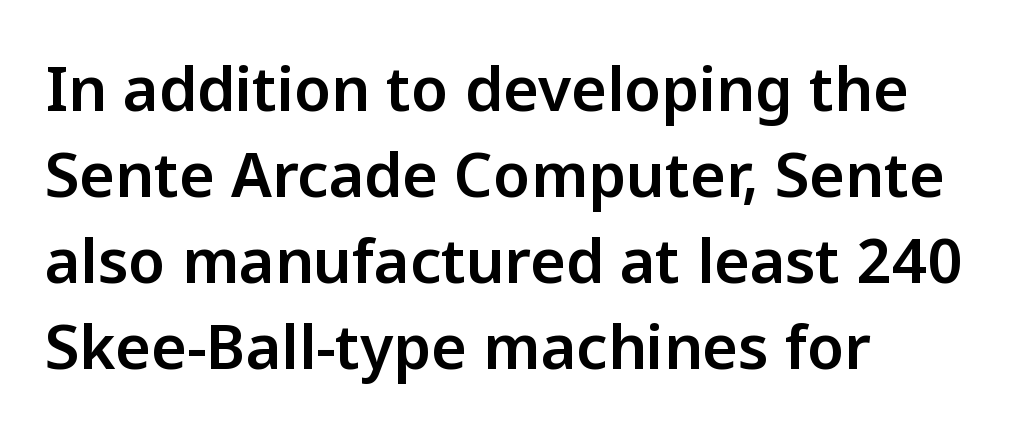
Here the designer chose a conventional face with non-uniform glyph widths. The paragraph shown leans on its left margin. The specimen reads as upright at a glance. The designer left line spacing at the default. Serifs: no, the terminals of the letterforms are clean.
